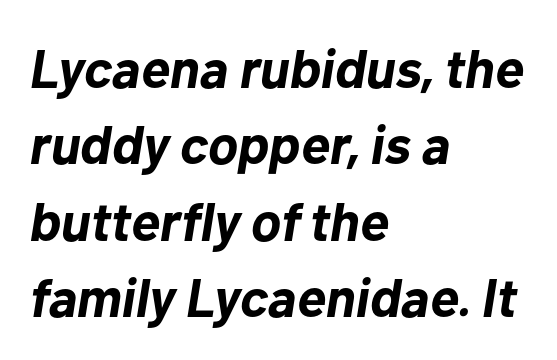
The image shows 55 px bold type, italic (leaning right); set left-aligned, normal line spacing (1.39x), normal letter spacing, not underlined; low stroke contrast and a medium x-height.
